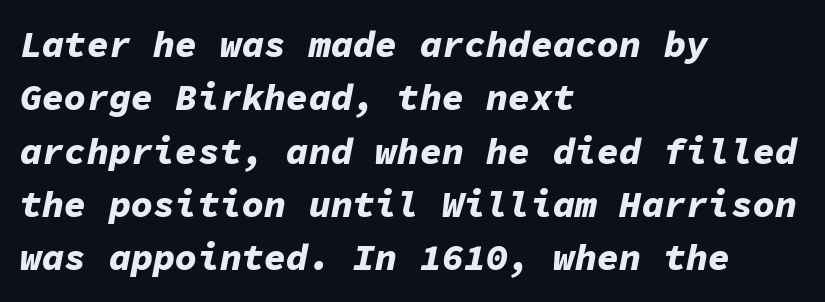
Q: Is the text bold? A: Yes.
Q: Is the text italic (slanted)? A: Yes, it leans right by about 11 degrees.
Q: Is the text underlined? A: No.
Q: How is the paragraph aligned? A: Left-aligned.
Q: Is the spacing between letters normal or unusually wide? A: Normal.
Q: Is the spacing between lines tight, normal or loose? A: Normal.
Q: Width (condensed, normal, or wide)? A: Normal.
Q: Stroke contrast? A: Low.
Q: x-height? A: Medium.
Q: Monospaced? A: Yes.
